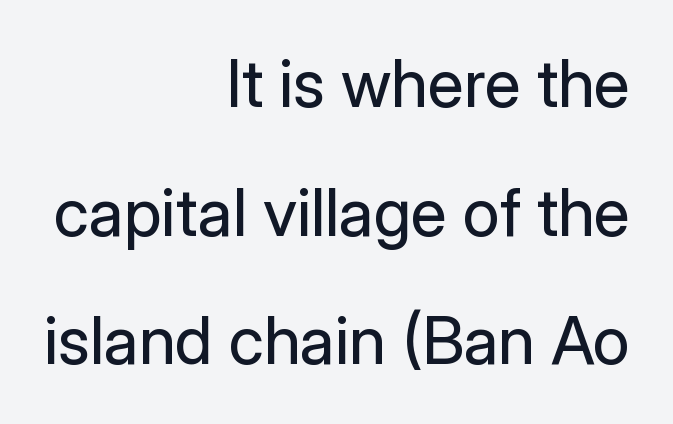
Q: Is the text bold? A: No.
Q: Is the text italic (slanted)? A: No, it is upright.
Q: Is the typeface a serif or a sans-serif typeface? A: Sans-serif.
Q: Is the text underlined? A: No.
Q: How is the paragraph aligned? A: Right-aligned.
Q: Is the spacing between letters normal or unusually wide? A: Normal.
Q: Is the spacing between lines tight, normal or loose? A: Loose.
Q: Width (condensed, normal, or wide)? A: Normal.
Q: Stroke contrast? A: Low.
Q: x-height? A: Medium.
Q: Monospaced? A: No.
